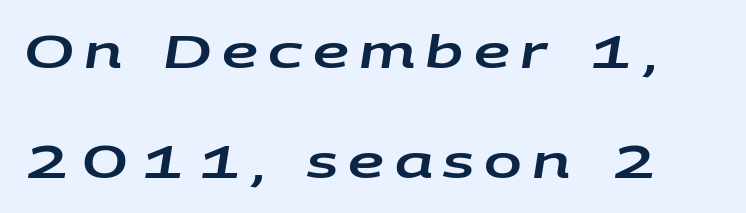
Q: Is the text italic (slanted)? A: Yes, it leans right by about 9 degrees.
Q: Is the text underlined? A: No.
Q: Is the spacing between letters normal or unusually wide? A: Unusually wide.
Q: Is the spacing between lines tight, normal or loose? A: Loose.
Q: Width (condensed, normal, or wide)? A: Wide.
Q: Stroke contrast? A: Low.
Q: x-height? A: Large.
Q: Monospaced? A: No.
